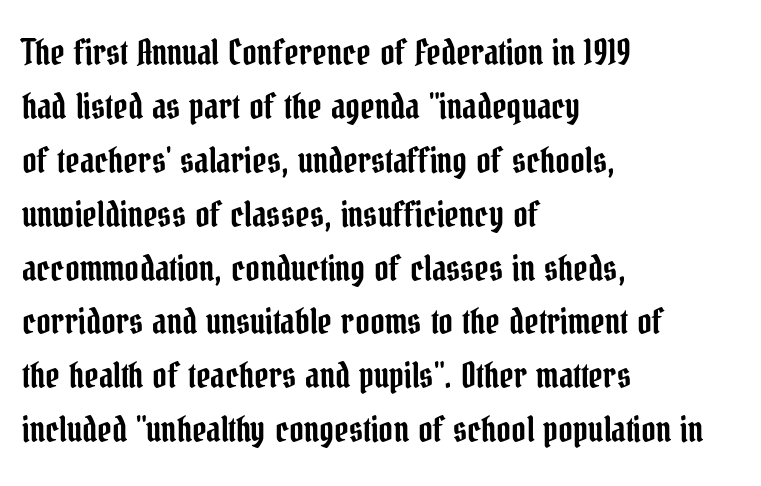
Unlike italic type, these characters show no tilt at all. Each letter keeps its own natural width here, so spacing adapts to shape. This block has exactly the height ordinary leading produces. The letterforms sit shoulder to shoulder at normal distance.
